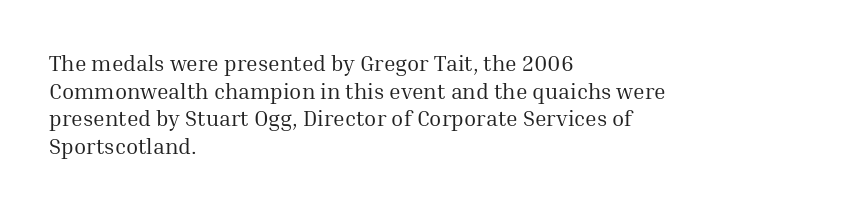
The typeface has the unassuming heft of standard copy or less. Vertical strokes here are truly vertical. A clean baseline with only descenders dipping below it. Default kerning and tracking; the words read as compact shapes.
